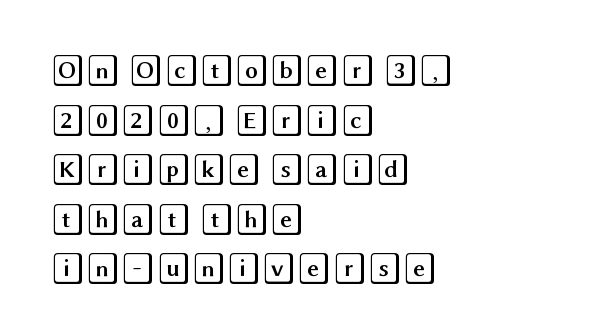
The image shows 32 px wide type, upright; set left-aligned, normal line spacing (1.55x), normal letter spacing, not underlined; a large x-height.
